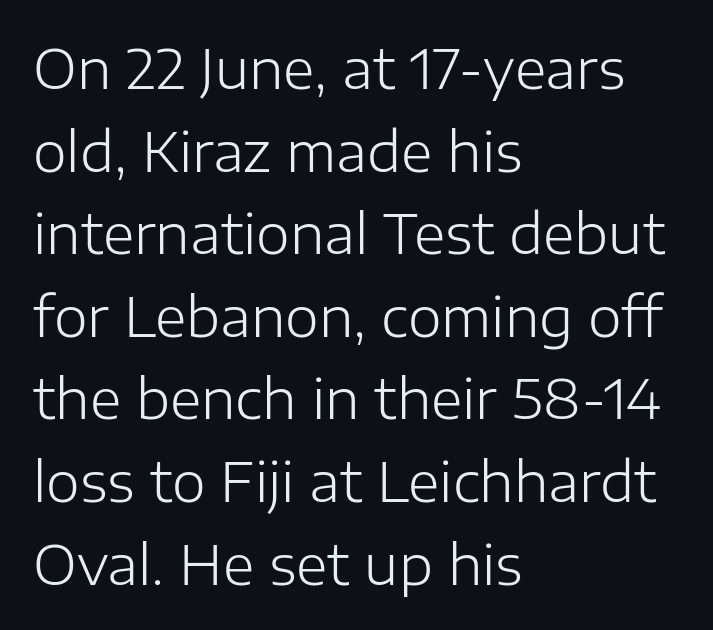
Q: Is the text bold? A: No.
Q: Is the text italic (slanted)? A: No, it is upright.
Q: Is the typeface a serif or a sans-serif typeface? A: Sans-serif.
Q: Is the text underlined? A: No.
Q: How is the paragraph aligned? A: Left-aligned.
Q: Is the spacing between letters normal or unusually wide? A: Normal.
Q: Is the spacing between lines tight, normal or loose? A: Normal.
Q: Width (condensed, normal, or wide)? A: Normal.
Q: Stroke contrast? A: Low.
Q: x-height? A: Medium.
Q: Monospaced? A: No.
